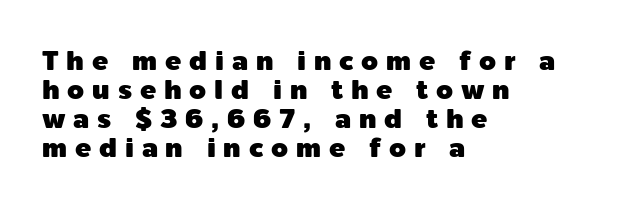
{"italic": "no", "underline": "no", "align": "left", "line_spacing": "tight", "line_spacing_ratio": 1.08, "letter_spacing": "wide", "letter_spacing_em": 0.29, "glyph_px": 27}
